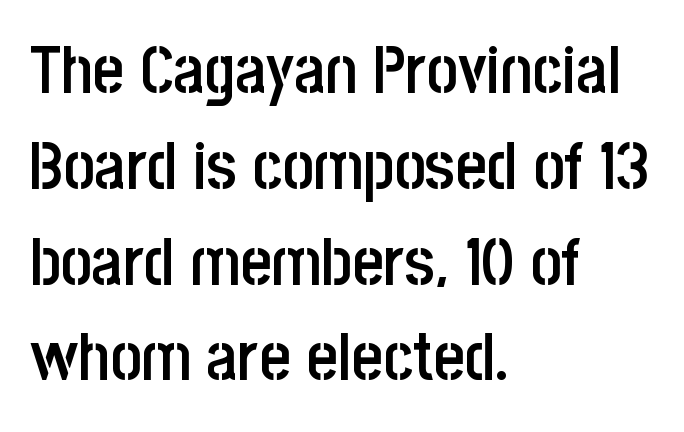
{"serif": "no", "italic": "no", "bold": "semi", "weight": "semibold", "width": "condensed", "stroke_contrast": "low", "x_height": "large", "monospaced": "no", "underline": "no", "align": "left", "line_spacing": "normal", "line_spacing_ratio": 1.43, "letter_spacing": "normal", "letter_spacing_em": 0.0, "glyph_px": 67}
